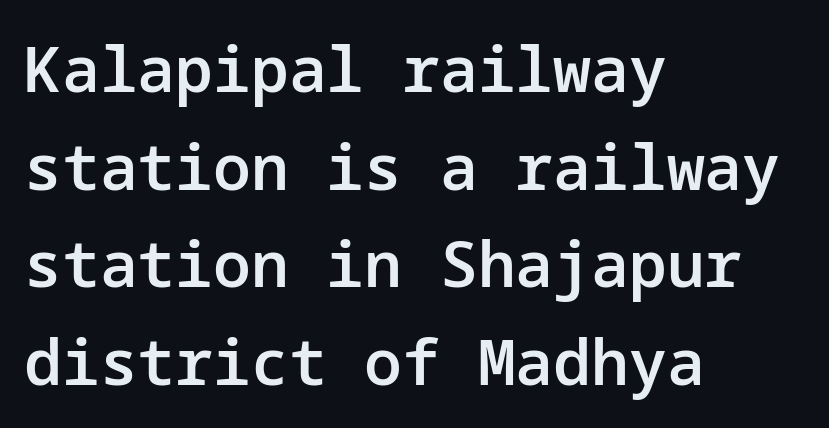
{"serif": "no", "italic": "no", "bold": "semi", "weight": "semibold", "width": "normal", "stroke_contrast": "low", "x_height": "medium", "underline": "no", "align": "left", "line_spacing": "normal", "line_spacing_ratio": 1.55, "letter_spacing": "normal", "letter_spacing_em": 0.0, "glyph_px": 63}
